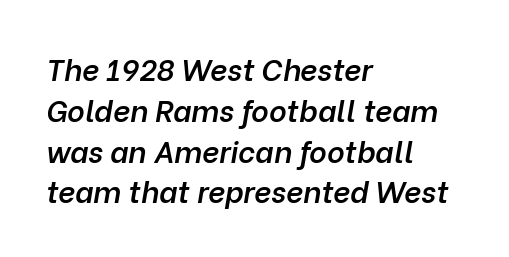
Q: Is the text bold? A: Semi-bold.
Q: Is the text italic (slanted)? A: Yes, it leans right by about 10 degrees.
Q: Is the text underlined? A: No.
Q: How is the paragraph aligned? A: Left-aligned.
Q: Is the spacing between letters normal or unusually wide? A: Normal.
Q: Is the spacing between lines tight, normal or loose? A: Normal.
Q: Width (condensed, normal, or wide)? A: Normal.
Q: Stroke contrast? A: Low.
Q: x-height? A: Medium.
Q: Monospaced? A: No.
